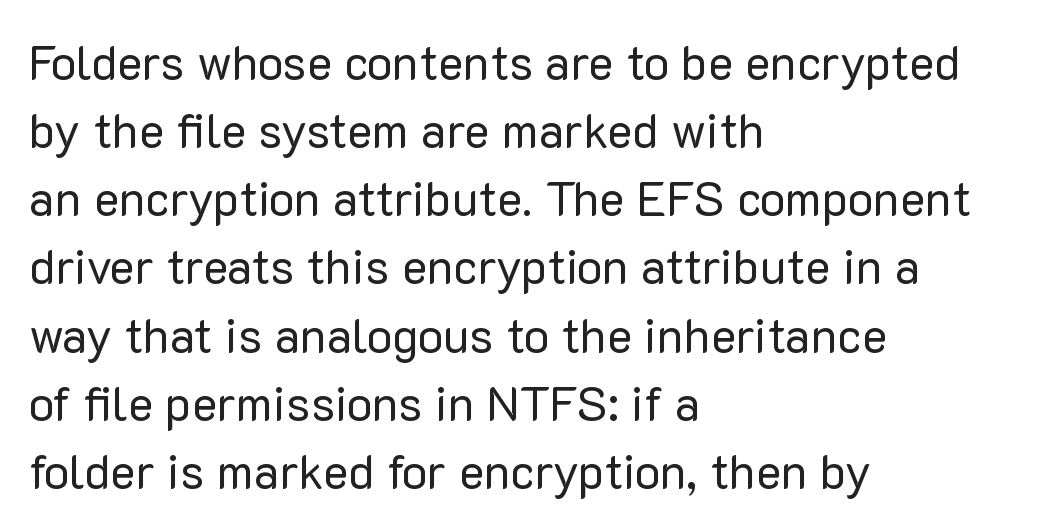
Q: Is the text bold? A: No.
Q: Is the text italic (slanted)? A: No, it is upright.
Q: Is the typeface a serif or a sans-serif typeface? A: Sans-serif.
Q: Is the text underlined? A: No.
Q: How is the paragraph aligned? A: Left-aligned.
Q: Is the spacing between letters normal or unusually wide? A: Normal.
Q: Is the spacing between lines tight, normal or loose? A: Normal.
Q: Width (condensed, normal, or wide)? A: Normal.
Q: Stroke contrast? A: Low.
Q: x-height? A: Medium.
Q: Monospaced? A: No.
